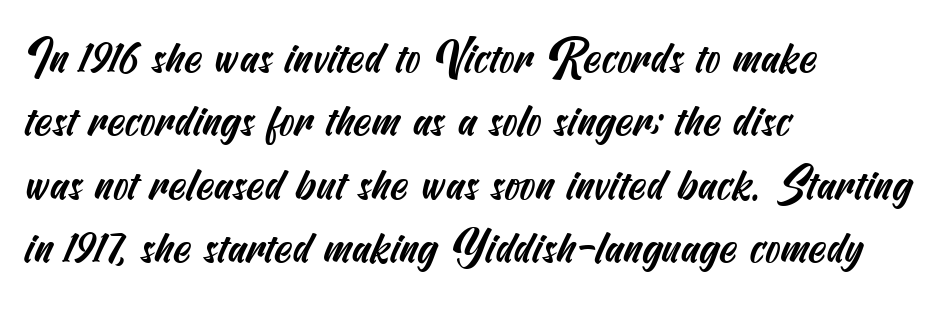
Is this a sans? Yes — the strokes have no serifs. The strip under each line holds only bare page. If you measured baseline to baseline, you'd find a middling distance. Students, note that the glyphs here touch the page at normal intervals. Horizontally, the lines are justified to the leading edge only.
